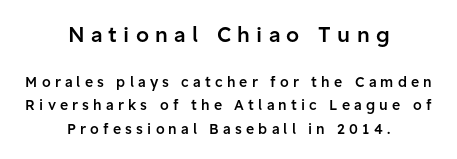
Size hierarchy here favors the leading block over the trailing one. Horizontal alignment here is central, giving a formal, balanced look. Check the space under the baseline: it is left empty. Baseline-to-baseline distance is the conventional proportion of letter height.
